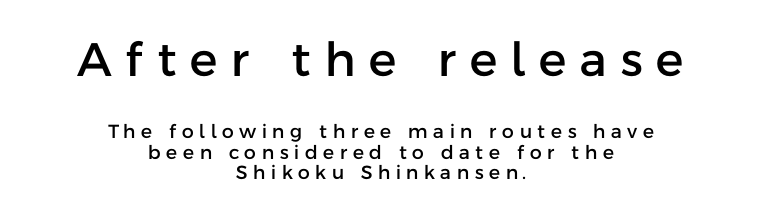
{"serif": "no", "italic": "no", "width": "normal", "stroke_contrast": "low", "x_height": "medium", "monospaced": "no", "underline": "no", "align": "center", "line_spacing": "tight", "line_spacing_ratio": 1.09, "letter_spacing": "wide", "letter_spacing_em": 0.29, "larger_block": "first", "size_ratio": 2.47, "glyph_px": 47}
